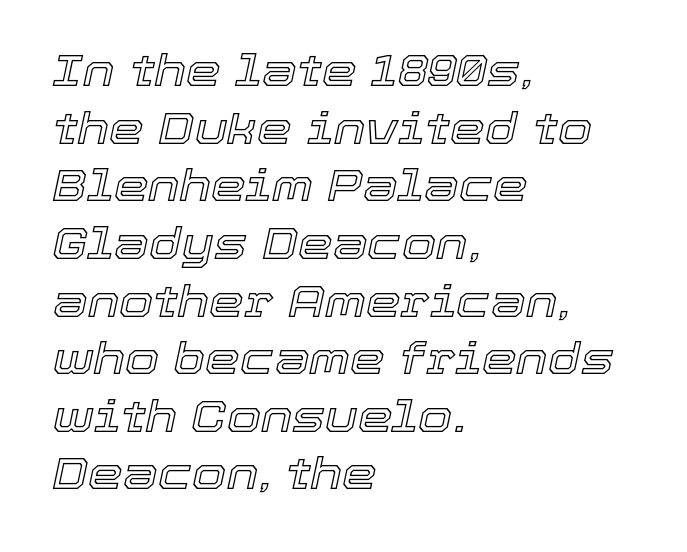
What's the leading like? Ordinary, nothing unusual. Character widths vary here, with narrow letters taking less room than wide ones. No extra tracking has been applied to these lines. The axis of the letterforms is tilted away from vertical. The strip under each line holds only bare page. The compositor pushed each line to the left boundary.
